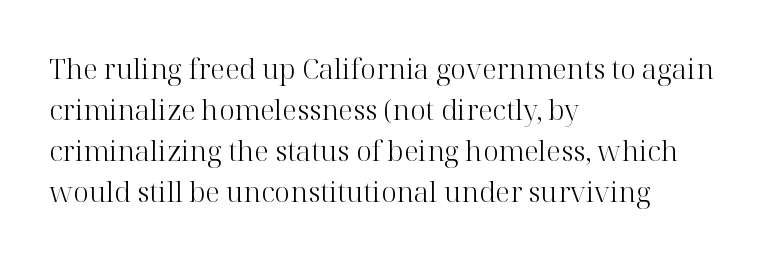
{"serif": "yes", "italic": "no", "bold": "no", "weight": "light", "width": "normal", "stroke_contrast": "high", "x_height": "medium", "monospaced": "no", "underline": "no", "align": "left", "line_spacing": "normal", "line_spacing_ratio": 1.46, "letter_spacing": "normal", "letter_spacing_em": 0.0, "glyph_px": 28}
